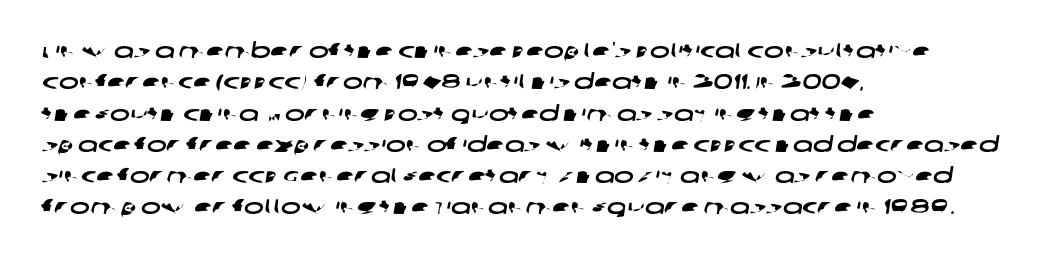
Q: Is the text underlined? A: No.
Q: How is the paragraph aligned? A: Left-aligned.
Q: Is the spacing between letters normal or unusually wide? A: Normal.
Q: Is the spacing between lines tight, normal or loose? A: Normal.
